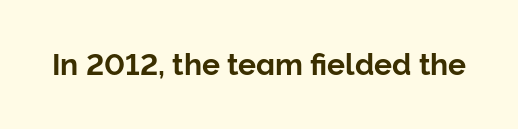
The image shows 30 px sans-serif type, upright; set normal letter spacing, not underlined; low stroke contrast and a medium x-height.
